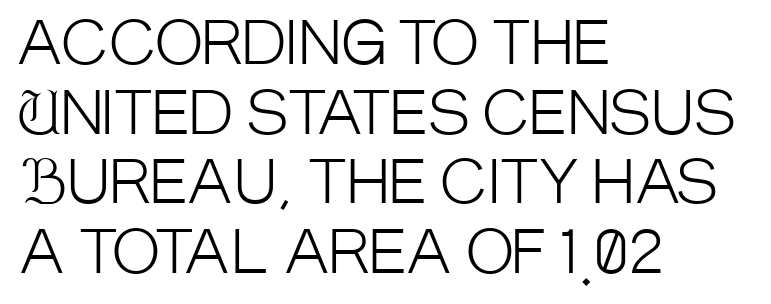
The image shows 58 px light, condensed sans-serif type, upright; set left-aligned, line spacing 1.2x, normal letter spacing, not underlined; low stroke contrast and a large x-height.
